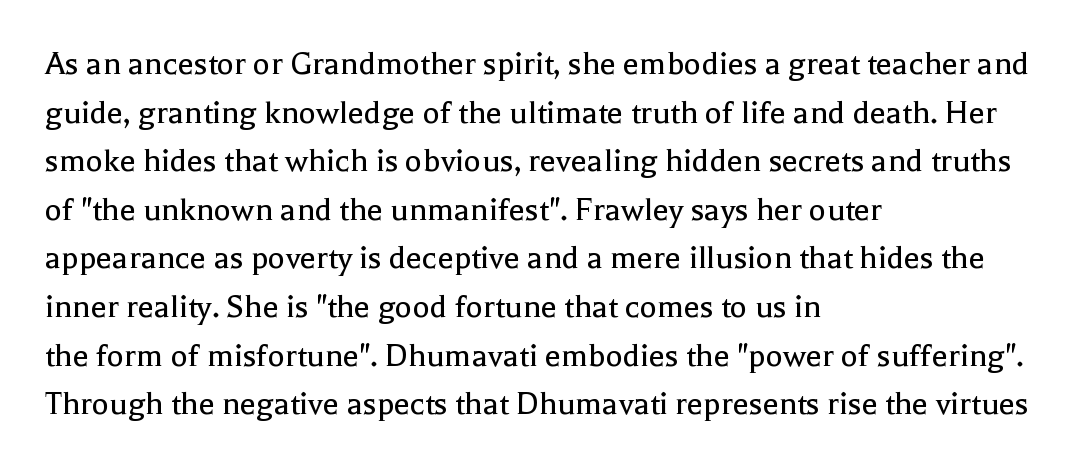
The weight tops out at a normal text grade. The block of text has a typical density, with ordinary space between rows. Unlike a clean sans, this face finishes its strokes with serifs. Caption: multi-line text, flush left, ragged right. The string is rendered with underlining switched off.
